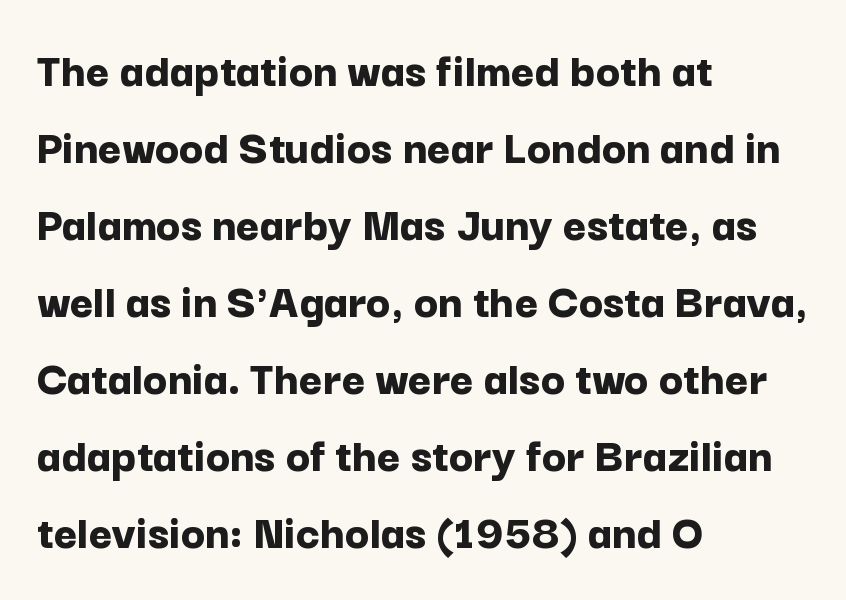
{"serif": "no", "italic": "no", "bold": "yes", "weight": "bold", "width": "normal", "stroke_contrast": "low", "x_height": "medium", "monospaced": "no", "underline": "no", "align": "left", "line_spacing": "normal", "line_spacing_ratio": 1.54, "letter_spacing": "normal", "letter_spacing_em": 0.0, "glyph_px": 50}
